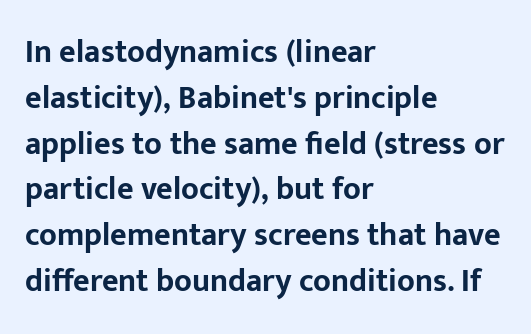
Reading down the block, your eye returns to a fixed left position each line. What stands out about the letter spacing? Nothing — it is the standard amount. The string is rendered with underlining switched off. A typesetter would mark this as roman, not italic.
